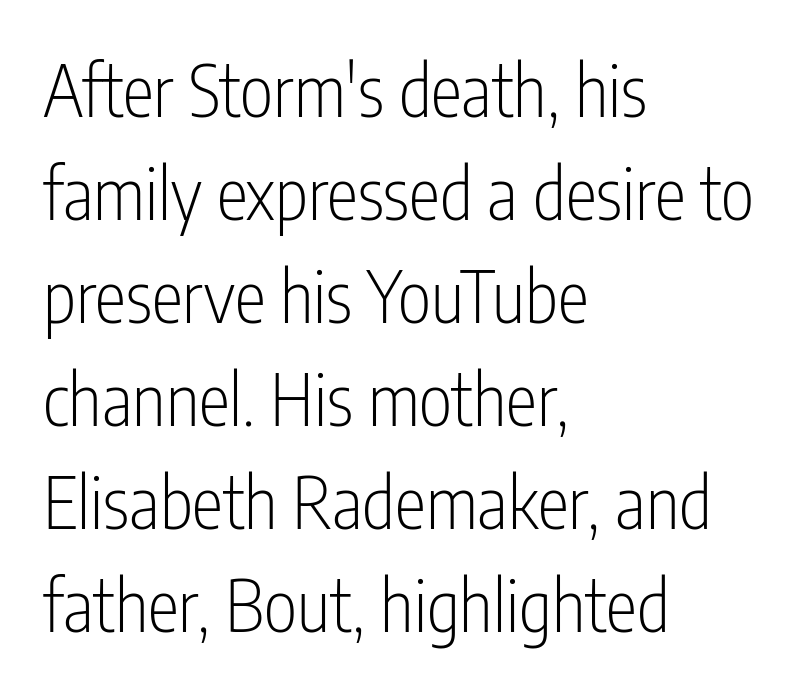
Decoration check: the copy has no underline. Heaviness? Minimal to ordinary, like unemphasized prose. Letterform terminals end flat and unadorned throughout the passage. Each line starts at the same left margin while the right side varies. Is the letter spacing exaggerated? No — it looks like the ordinary default. Proportional: the letters do not fall into vertical columns.
